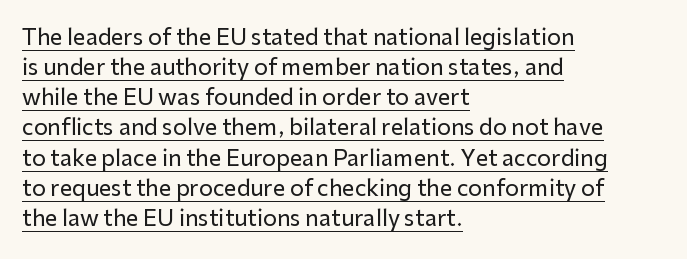
{"italic": "no", "underline": "yes", "align": "left", "line_spacing": "normal", "line_spacing_ratio": 1.37, "letter_spacing": "normal", "letter_spacing_em": 0.0, "glyph_px": 22}
